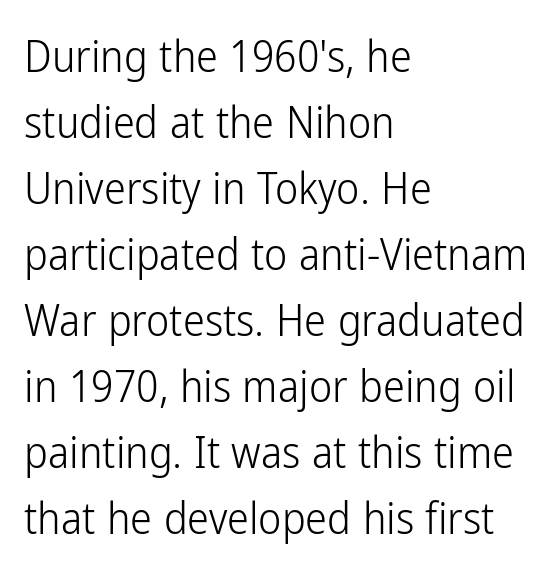
The image shows 44 px light, condensed sans-serif type, upright; set left-aligned, normal line spacing (1.5x), normal letter spacing, not underlined; low stroke contrast and a medium x-height.
